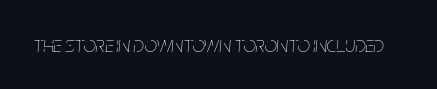
{"italic": "yes", "lean": "right", "slant_degrees": 5, "bold": "no", "underline": "no", "letter_spacing": "normal", "letter_spacing_em": 0.0, "glyph_px": 22}
